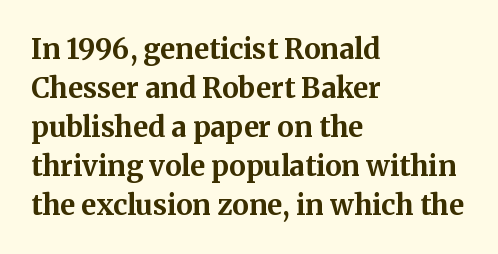
The image shows 28 px bold serif type, upright; set left-aligned, normal line spacing (1.39x), normal letter spacing, not underlined; medium stroke contrast and a medium x-height.
